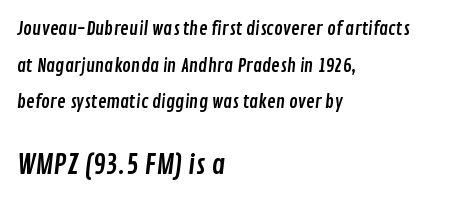
{"underline": "no", "align": "left", "line_spacing": "loose", "line_spacing_ratio": 2.03, "letter_spacing": "normal", "letter_spacing_em": 0.0, "larger_block": "second", "size_ratio": 1.5, "glyph_px": 27}
